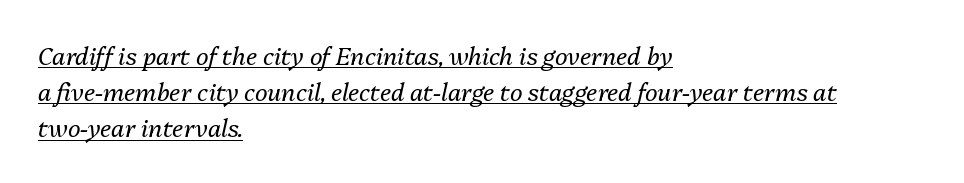
{"italic": "yes", "lean": "right", "slant_degrees": 13, "bold": "no", "underline": "yes", "align": "left", "line_spacing": "normal", "line_spacing_ratio": 1.51, "letter_spacing": "normal", "letter_spacing_em": 0.0, "glyph_px": 24}
